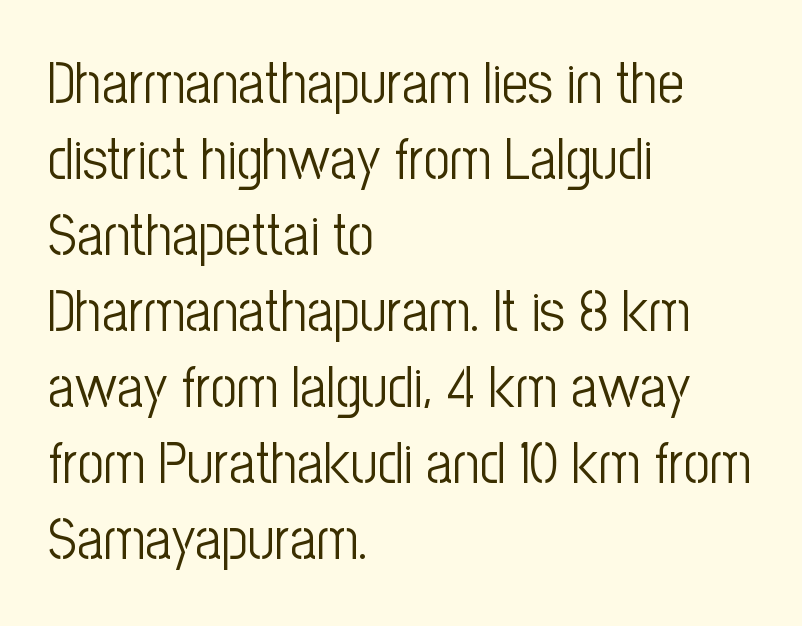
A roman cut, with each character standing at attention. These lines are composed in type without serifs. Notice how the passage keeps a crisp vertical edge on the left only. Caption: face not bold, strokes unweighted.
